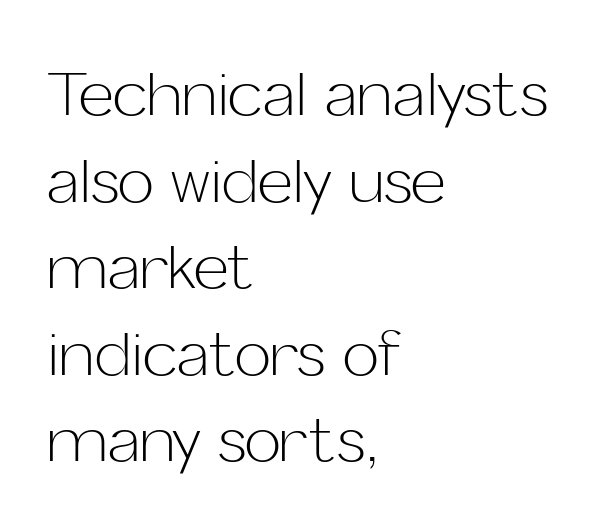
The image shows 61 px light sans-serif type, upright; set left-aligned, normal line spacing (1.42x), normal letter spacing, not underlined; low stroke contrast and a medium x-height.
